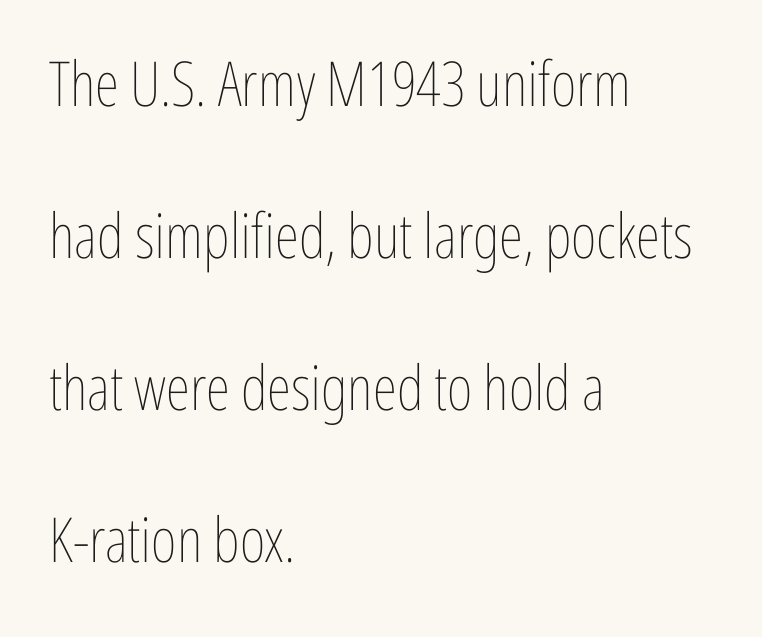
Q: Is the text bold? A: No.
Q: Is the text italic (slanted)? A: No, it is upright.
Q: Is the text underlined? A: No.
Q: How is the paragraph aligned? A: Left-aligned.
Q: Is the spacing between letters normal or unusually wide? A: Normal.
Q: Is the spacing between lines tight, normal or loose? A: Loose.
Q: Width (condensed, normal, or wide)? A: Condensed.
Q: Stroke contrast? A: Low.
Q: x-height? A: Medium.
Q: Monospaced? A: No.
